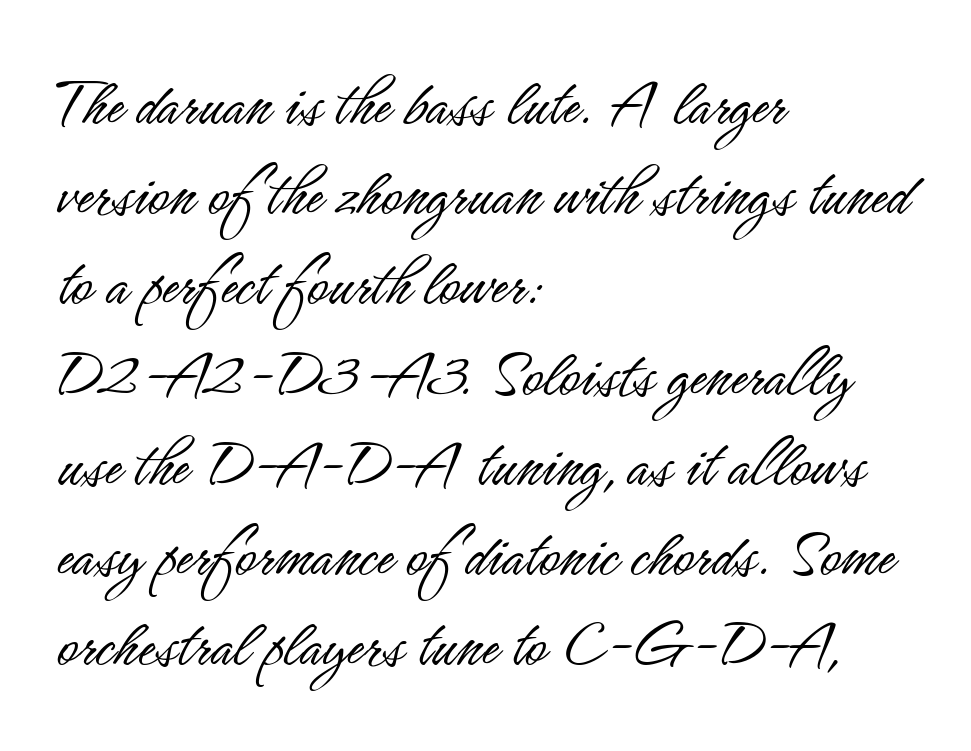
{"serif": "no", "bold": "no", "weight": "light", "width": "condensed", "stroke_contrast": "low", "x_height": "small", "monospaced": "no", "underline": "no", "align": "left", "line_spacing": "normal", "line_spacing_ratio": 1.27, "letter_spacing": "normal", "letter_spacing_em": 0.0, "glyph_px": 71}
